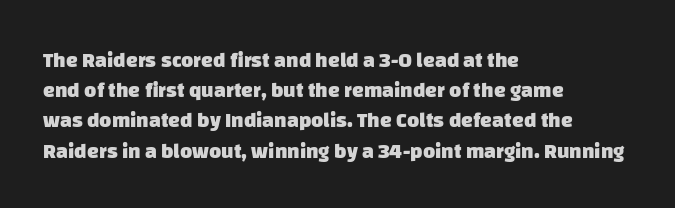
Q: Is the text bold? A: Yes.
Q: Is the text underlined? A: No.
Q: How is the paragraph aligned? A: Left-aligned.
Q: Is the spacing between letters normal or unusually wide? A: Normal.
Q: Is the spacing between lines tight, normal or loose? A: Normal.
